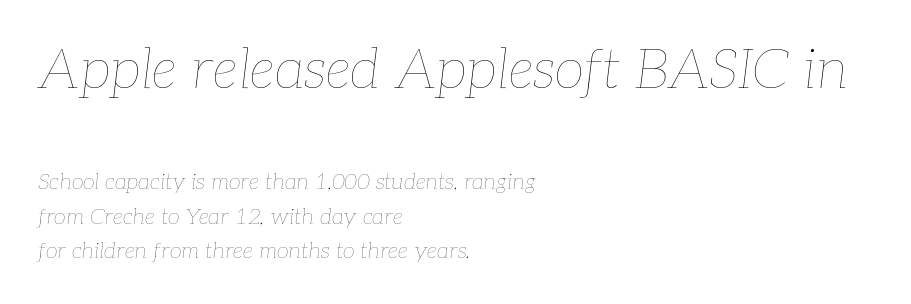
The image shows 55 px thin type, italic (leaning right); set left-aligned, normal line spacing (1.58x), normal letter spacing, not underlined; the first (top) block is 2.5x larger; low stroke contrast and a medium x-height.
